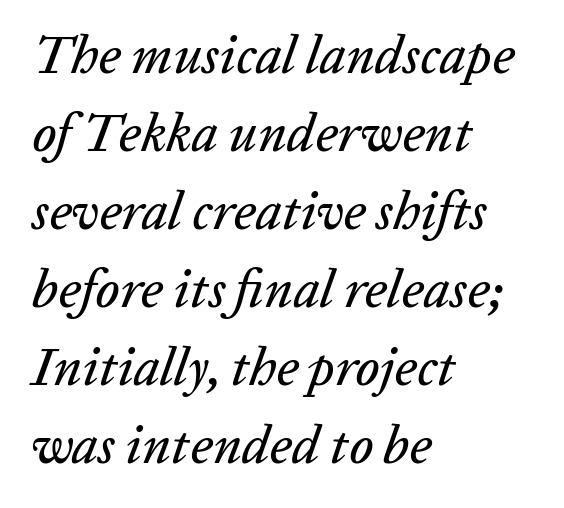
The text carries the slant typical of an italic or oblique font. The space between consecutive lines is moderate. Think of a printed novel: that variable character pitch is what you see here. Check the space under the baseline: it is left empty. The line texture is even and compact thanks to regular tracking.
